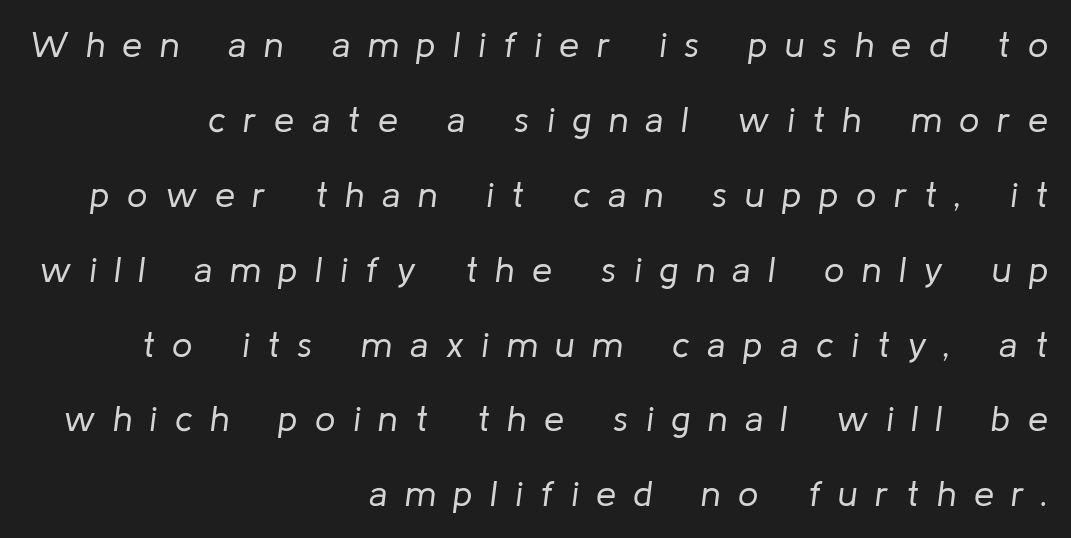
Q: Is the text bold? A: No.
Q: Is the text italic (slanted)? A: Yes, it leans right by about 8 degrees.
Q: Is the text underlined? A: No.
Q: How is the paragraph aligned? A: Right-aligned.
Q: Is the spacing between letters normal or unusually wide? A: Unusually wide.
Q: Is the spacing between lines tight, normal or loose? A: Loose.
Q: Width (condensed, normal, or wide)? A: Normal.
Q: Stroke contrast? A: Low.
Q: x-height? A: Medium.
Q: Monospaced? A: No.
